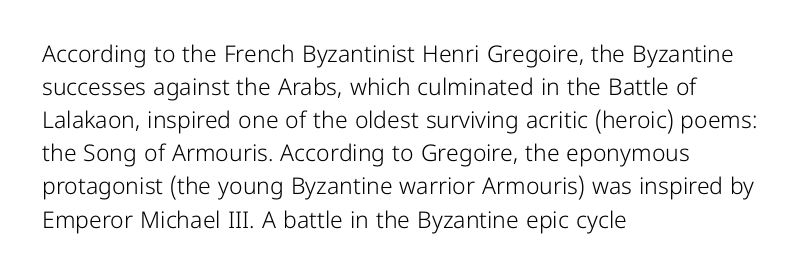
{"italic": "no", "bold": "no", "underline": "no", "align": "left", "line_spacing": "normal", "line_spacing_ratio": 1.44, "letter_spacing": "normal", "letter_spacing_em": 0.0, "glyph_px": 23}
